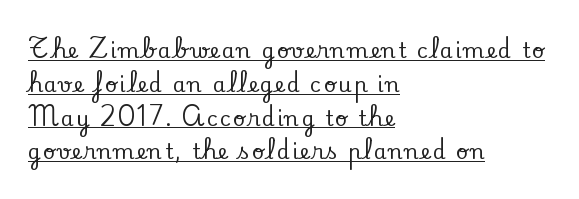
The image shows 21 px text type, upright; set left-aligned, normal line spacing (1.61x), underlined.
